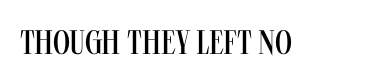
The rendering uses natural spacing where letterforms have individual widths. Unmarked baselines from the first word to the last. Tracking here is standard; glyphs follow each other at the usual distance. Letters have the restrained weight of plain body copy at most. I'd call this a sans setting — the letters go barefoot. Is there any slant? The stems are plumb.
